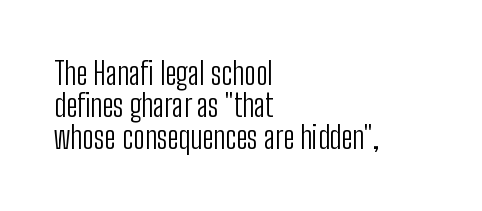
Q: Is the text bold? A: No.
Q: Is the text italic (slanted)? A: No, it is upright.
Q: Is the typeface a serif or a sans-serif typeface? A: Sans-serif.
Q: Is the text underlined? A: No.
Q: How is the paragraph aligned? A: Left-aligned.
Q: Is the spacing between letters normal or unusually wide? A: Normal.
Q: Is the spacing between lines tight, normal or loose? A: Tight.
Q: Width (condensed, normal, or wide)? A: Condensed.
Q: Stroke contrast? A: Low.
Q: x-height? A: Medium.
Q: Monospaced? A: No.
